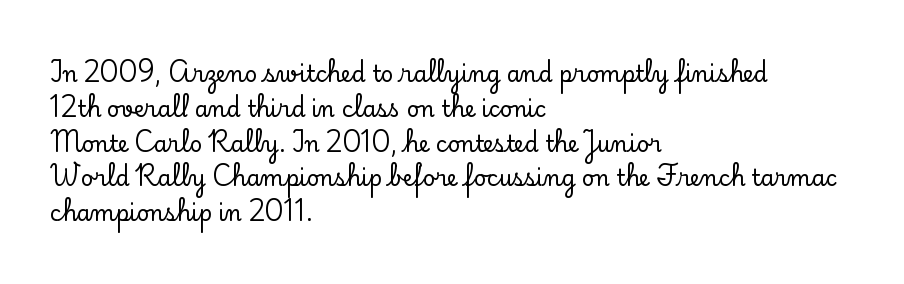
The image shows 22 px text type, upright; set left-aligned, normal line spacing (1.58x), normal letter spacing, not underlined.
